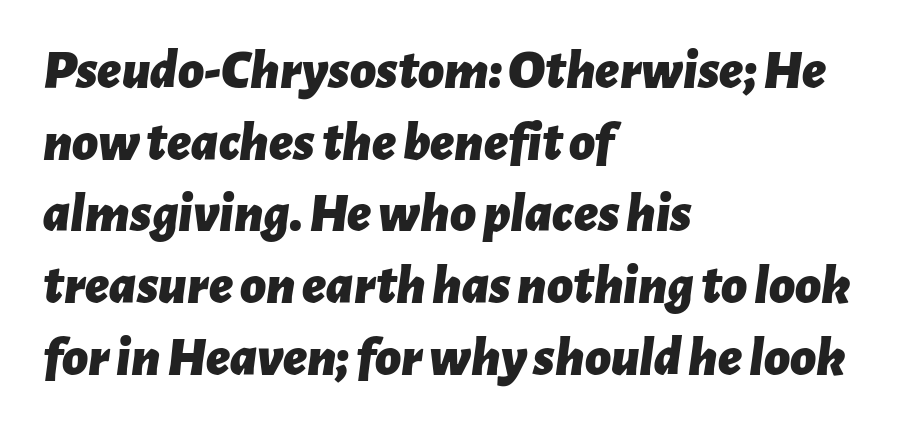
{"italic": "yes", "lean": "right", "slant_degrees": 7, "bold": "yes", "weight": "bold", "width": "normal", "stroke_contrast": "low", "x_height": "medium", "monospaced": "no", "underline": "no", "align": "left", "line_spacing": "normal", "line_spacing_ratio": 1.28, "letter_spacing": "normal", "letter_spacing_em": 0.0, "glyph_px": 56}
